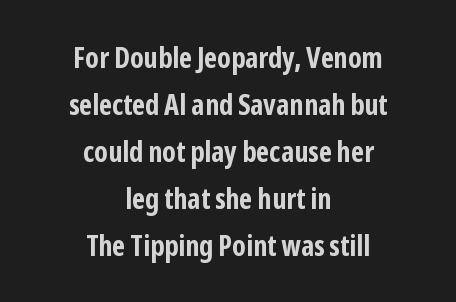
Q: Is the text bold? A: Yes.
Q: Is the text italic (slanted)? A: No, it is upright.
Q: Is the typeface a serif or a sans-serif typeface? A: Sans-serif.
Q: Is the text underlined? A: No.
Q: How is the paragraph aligned? A: Centered.
Q: Is the spacing between letters normal or unusually wide? A: Normal.
Q: Is the spacing between lines tight, normal or loose? A: Normal.
Q: Width (condensed, normal, or wide)? A: Condensed.
Q: Stroke contrast? A: Low.
Q: x-height? A: Medium.
Q: Monospaced? A: No.
